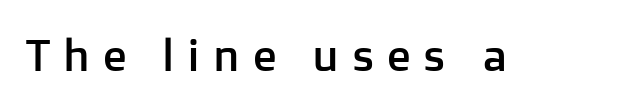
Q: Is the text italic (slanted)? A: No, it is upright.
Q: Is the typeface a serif or a sans-serif typeface? A: Sans-serif.
Q: Is the text underlined? A: No.
Q: Is the spacing between letters normal or unusually wide? A: Unusually wide.
Q: Width (condensed, normal, or wide)? A: Normal.
Q: Stroke contrast? A: Low.
Q: x-height? A: Medium.
Q: Monospaced? A: No.
